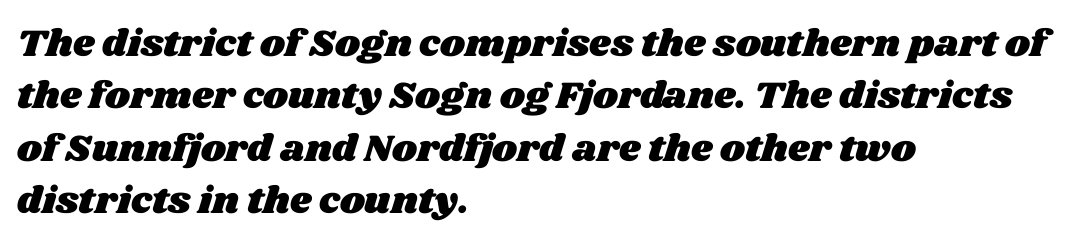
The image shows 38 px wide type; set left-aligned, normal line spacing (1.38x), normal letter spacing, not underlined; medium stroke contrast and a large x-height.
